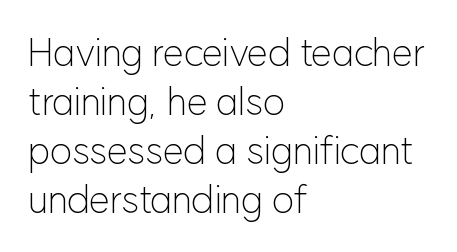
Every character sits straight up, as roman type does. The letters sit at their default tracking, neither squeezed nor spread. Visually the block forms a straight wall on the left and a jagged coastline on the right. This sample has the flowing, uneven cadence of proportional lettering.
